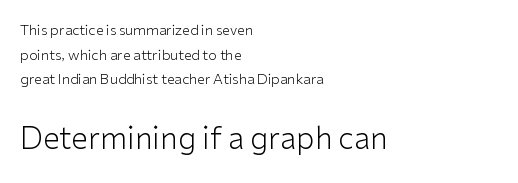
Q: Is the text bold? A: No.
Q: Is the text italic (slanted)? A: No, it is upright.
Q: Is the typeface a serif or a sans-serif typeface? A: Sans-serif.
Q: Is the text underlined? A: No.
Q: How is the paragraph aligned? A: Left-aligned.
Q: Is the spacing between letters normal or unusually wide? A: Normal.
Q: Which block of text is set in a larger size, the first (top) or the second (bottom)? A: The second (bottom) one.
Q: Width (condensed, normal, or wide)? A: Normal.
Q: Stroke contrast? A: Low.
Q: x-height? A: Medium.
Q: Monospaced? A: No.
